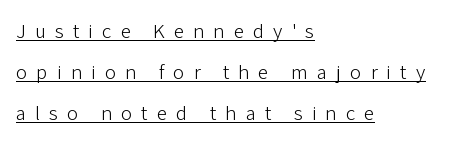
Q: Is the text bold? A: No.
Q: Is the text italic (slanted)? A: No, it is upright.
Q: Is the text underlined? A: Yes.
Q: How is the paragraph aligned? A: Left-aligned.
Q: Is the spacing between letters normal or unusually wide? A: Unusually wide.
Q: Is the spacing between lines tight, normal or loose? A: Loose.
